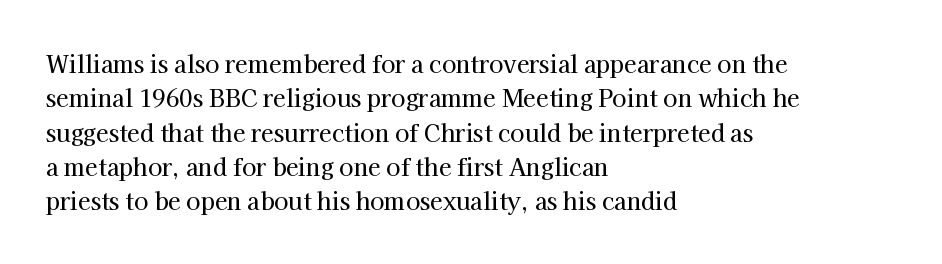
Q: Is the text italic (slanted)? A: No, it is upright.
Q: Is the text underlined? A: No.
Q: How is the paragraph aligned? A: Left-aligned.
Q: Is the spacing between letters normal or unusually wide? A: Normal.
Q: Is the spacing between lines tight, normal or loose? A: Normal.
